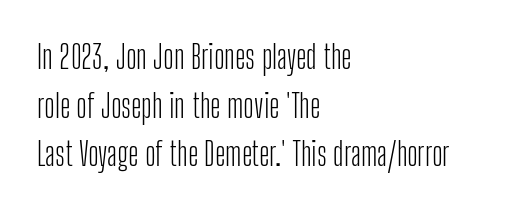
Q: Is the text bold? A: No.
Q: Is the text italic (slanted)? A: No, it is upright.
Q: Is the typeface a serif or a sans-serif typeface? A: Sans-serif.
Q: Is the text underlined? A: No.
Q: How is the paragraph aligned? A: Left-aligned.
Q: Is the spacing between letters normal or unusually wide? A: Normal.
Q: Is the spacing between lines tight, normal or loose? A: Normal.
Q: Width (condensed, normal, or wide)? A: Condensed.
Q: Stroke contrast? A: Low.
Q: x-height? A: Medium.
Q: Monospaced? A: No.
